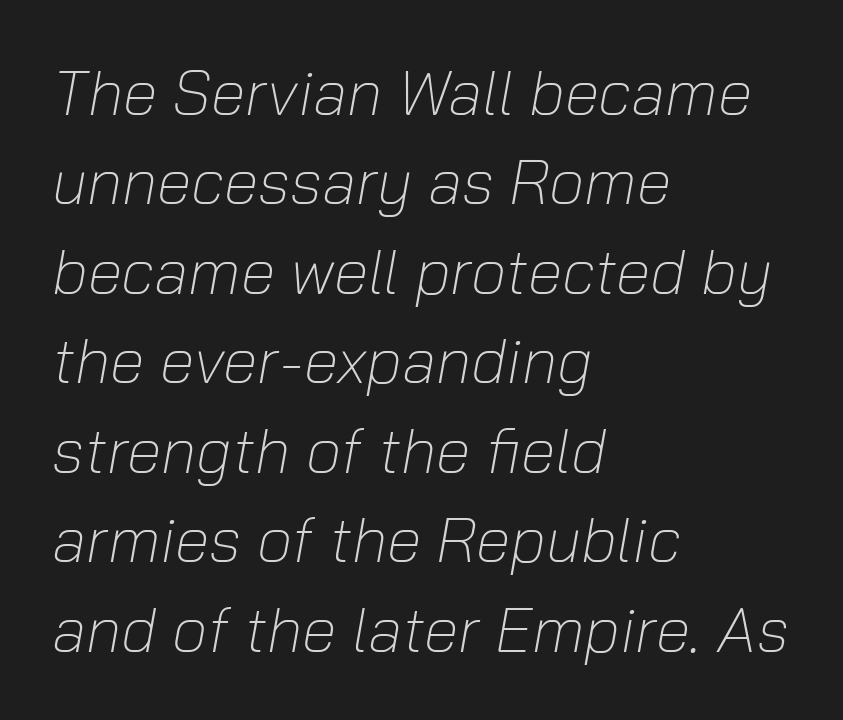
Proportional: the letters do not fall into vertical columns. A typesetter would call this zero additional tracking. The passage shown is not bold in any degree. The compositor pushed each line to the left boundary.
